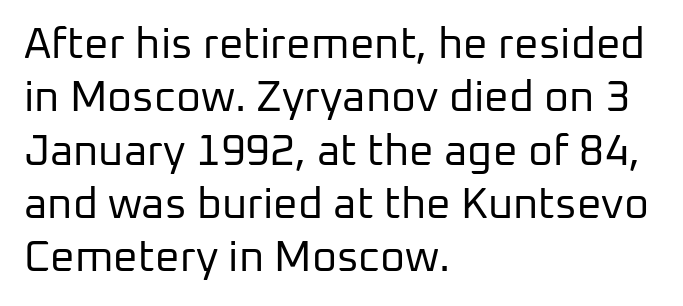
{"serif": "no", "italic": "no", "bold": "no", "weight": "regular", "width": "normal", "stroke_contrast": "low", "x_height": "medium", "monospaced": "no", "underline": "no", "align": "left", "line_spacing_ratio": 1.24, "letter_spacing": "normal", "letter_spacing_em": 0.0, "glyph_px": 43}
